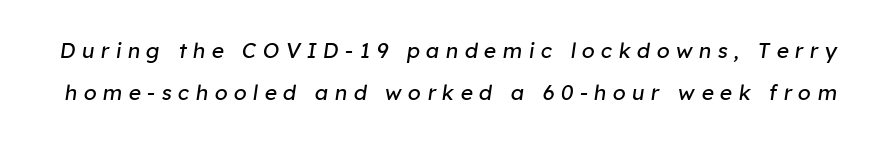
Q: Is the text bold? A: No.
Q: Is the text italic (slanted)? A: Yes, it leans right by about 8 degrees.
Q: Is the text underlined? A: No.
Q: Is the spacing between letters normal or unusually wide? A: Unusually wide.
Q: Is the spacing between lines tight, normal or loose? A: Loose.
